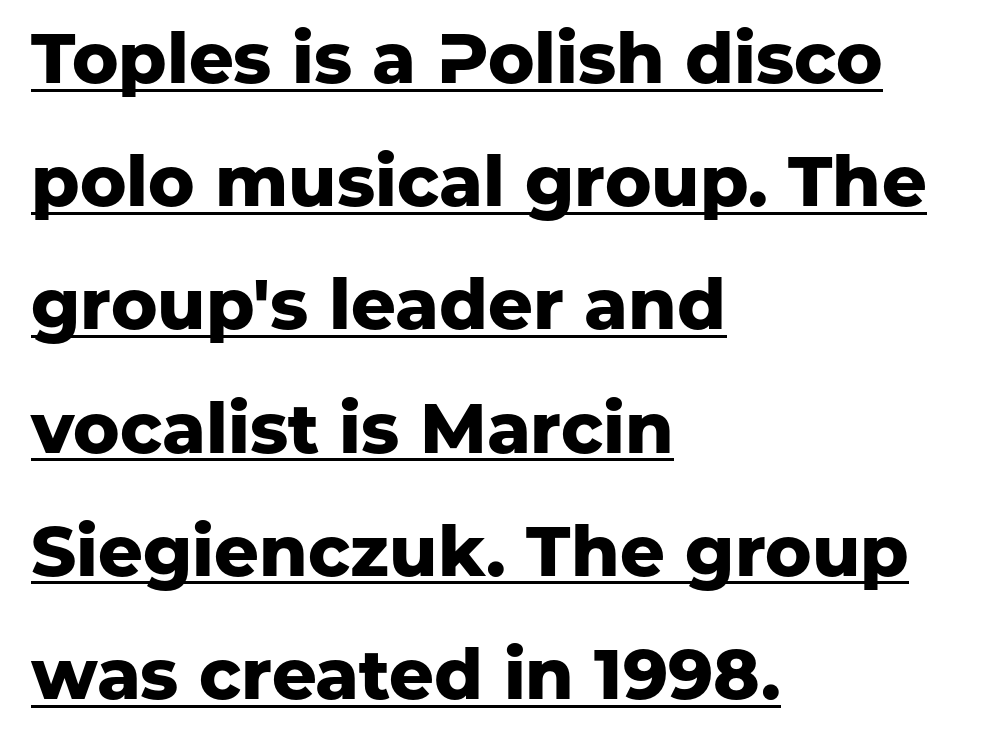
Q: Is the text bold? A: Yes.
Q: Is the text italic (slanted)? A: No, it is upright.
Q: Is the typeface a serif or a sans-serif typeface? A: Sans-serif.
Q: Is the text underlined? A: Yes.
Q: How is the paragraph aligned? A: Left-aligned.
Q: Is the spacing between letters normal or unusually wide? A: Normal.
Q: Width (condensed, normal, or wide)? A: Normal.
Q: Stroke contrast? A: Low.
Q: x-height? A: Medium.
Q: Monospaced? A: No.
